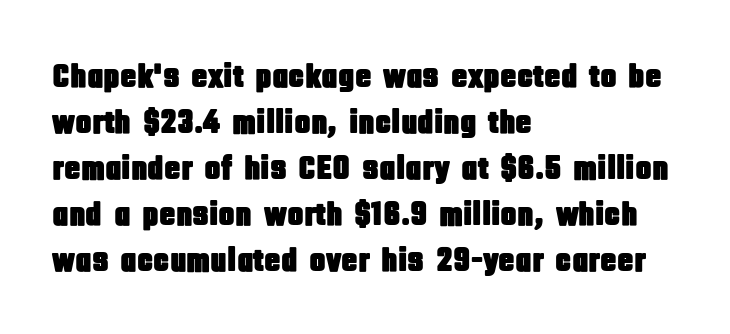
{"serif": "no", "italic": "no", "width": "condensed", "stroke_contrast": "low", "x_height": "large", "monospaced": "no", "underline": "no", "align": "left", "line_spacing": "normal", "line_spacing_ratio": 1.35, "letter_spacing": "normal", "letter_spacing_em": 0.0, "glyph_px": 34}
